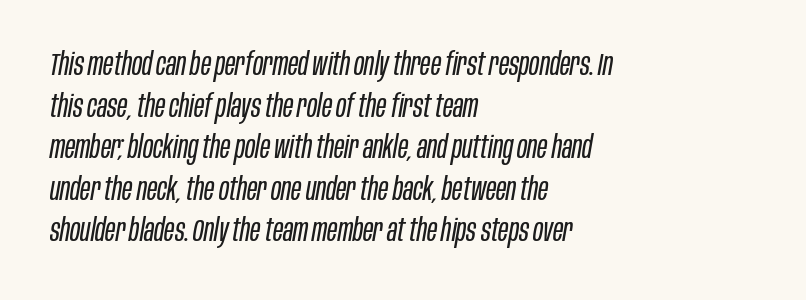
The image shows 31 px regular-weight, condensed type, italic (leaning right); set left-aligned, normal line spacing (1.34x), normal letter spacing, not underlined; low stroke contrast and a large x-height.
